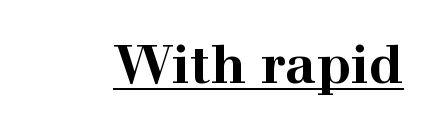
The image shows 53 px bold, wide serif type, upright; set normal letter spacing, underlined; high stroke contrast and a medium x-height.
